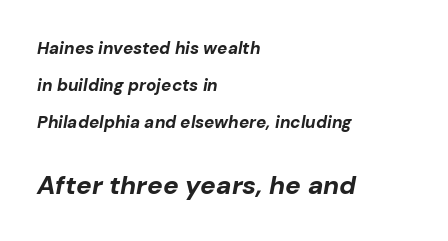
The image shows 26 px bold type, italic (leaning right); set left-aligned, loose line spacing (2.17x), normal letter spacing, not underlined; the second (bottom) block is 1.53x larger.
